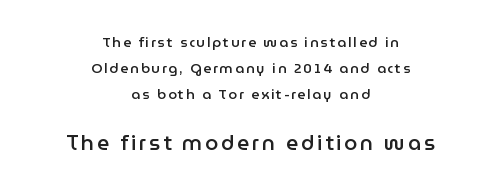
A roman cut, with each character standing at attention. The face used here appears at its bigger size in the lower chunk. The paragraph has two soft edges and a firm central axis. A bare baseline throughout the passage. Weight: semibold (demi).
